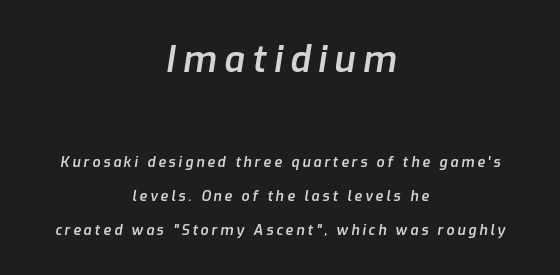
The image shows 36 px semibold type, italic (leaning right); set centered, loose line spacing (2.44x), unusually wide letter spacing (+0.21 em), not underlined; the first (top) block is 2.57x larger; low stroke contrast and a medium x-height.
